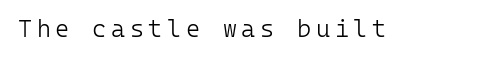
Only glyphs here, with clear space below each row. Posture: upright roman. The font is comparable to plain body text, perhaps lighter.
